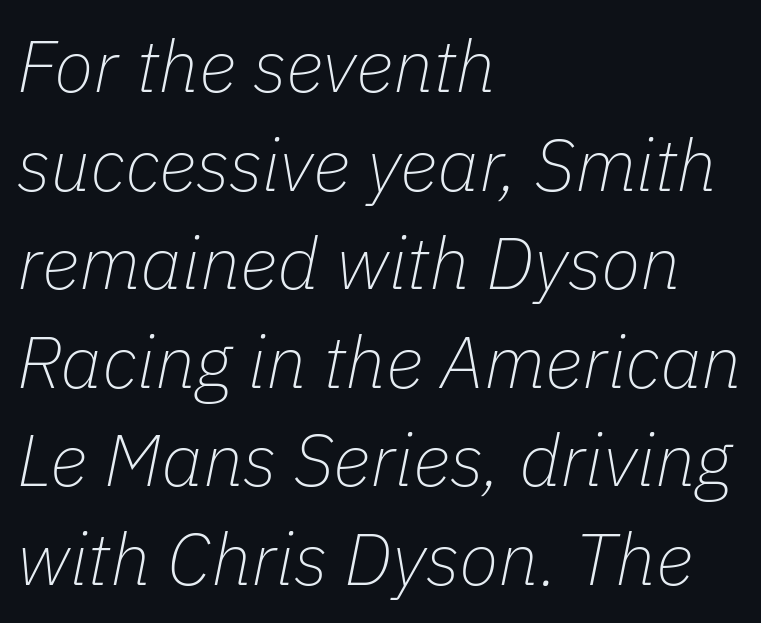
The image shows 73 px thin type, italic (leaning right); set left-aligned, normal line spacing (1.35x), normal letter spacing, not underlined; low stroke contrast and a medium x-height.
